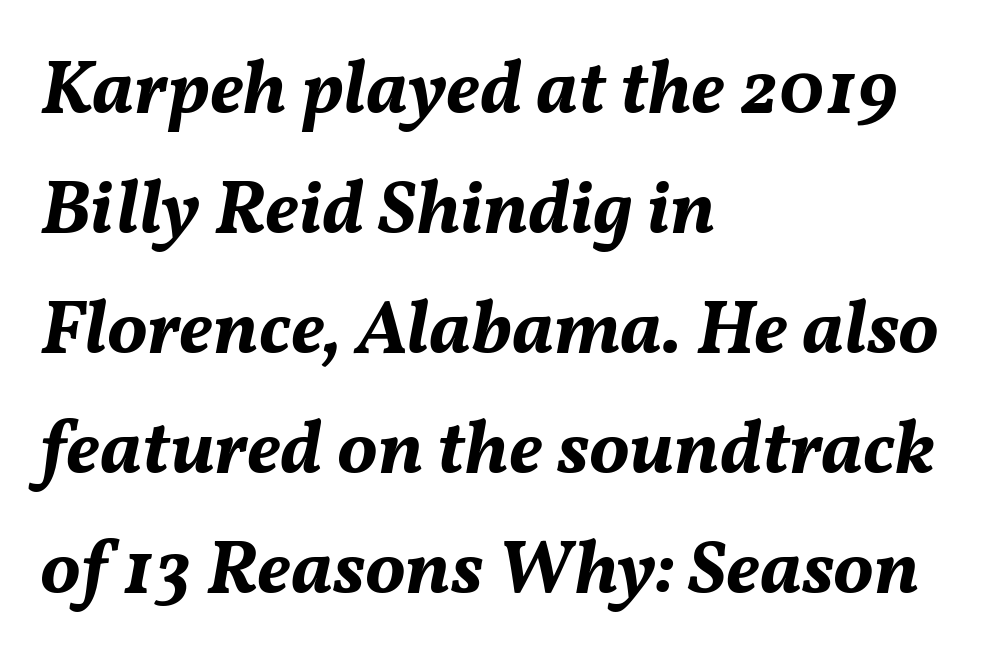
The tracking reads as untouched default to a designer's eye. Each new line begins a customary step beneath the previous one. Lines of text with bare space underneath. Do the characters align in a grid? No, the font is proportional. Emphasis-style slanted type is in use. Each glyph is drawn with heavy, bold strokes.
